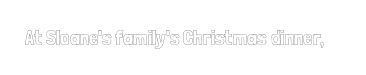
The image shows 21 px text type, upright; set normal letter spacing, not underlined.
